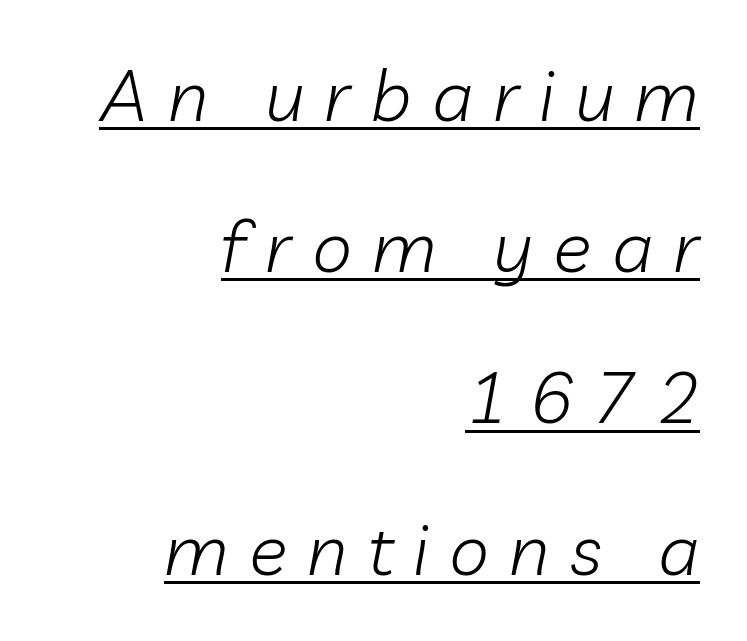
In designer terms, the underline attribute is active on this setting. The vertical gap from one line to the next is large. This is not heavy type; no bold has been used. Layout note: lines flush right.
